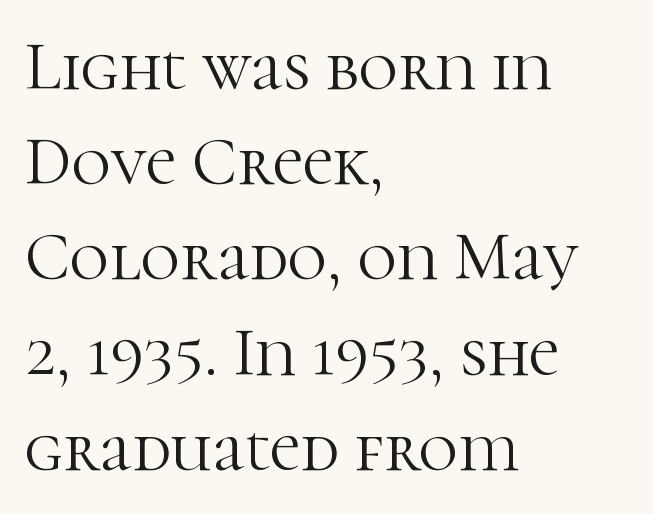
The image shows 68 px light serif type, upright; set left-aligned, normal line spacing (1.4x), normal letter spacing, not underlined; high stroke contrast and a medium x-height.
